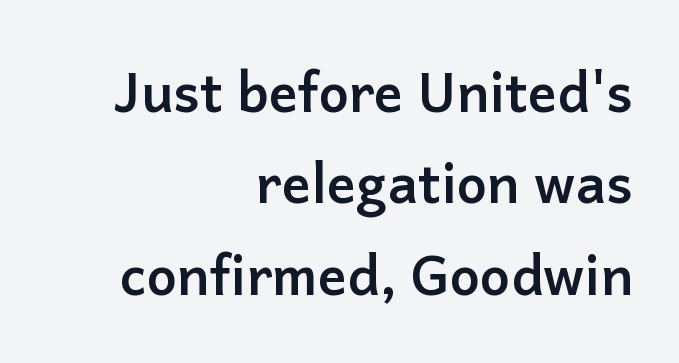
Q: Is the text bold? A: Yes.
Q: Is the text italic (slanted)? A: No, it is upright.
Q: Is the typeface a serif or a sans-serif typeface? A: Sans-serif.
Q: Is the text underlined? A: No.
Q: How is the paragraph aligned? A: Right-aligned.
Q: Is the spacing between letters normal or unusually wide? A: Normal.
Q: Is the spacing between lines tight, normal or loose? A: Normal.
Q: Width (condensed, normal, or wide)? A: Normal.
Q: Stroke contrast? A: Low.
Q: x-height? A: Medium.
Q: Monospaced? A: No.
